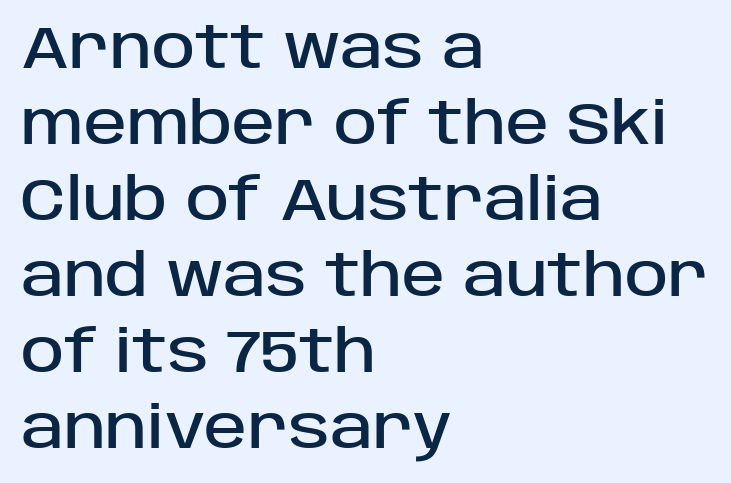
How are the letters spaced? Ordinarily, with no added tracking. A roman cut, with each character standing at attention. Unmarked baselines from the first word to the last. Horizontally, the lines are justified to the leading edge only. The designer left line spacing at the default. What kind of face is this? One without serifs — a sans.
